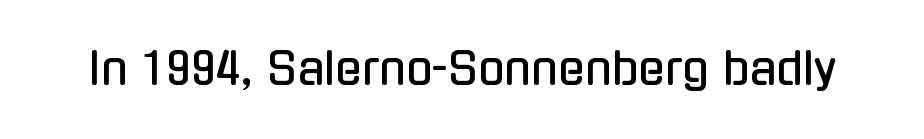
Q: Is the text italic (slanted)? A: No, it is upright.
Q: Is the typeface a serif or a sans-serif typeface? A: Sans-serif.
Q: Is the text underlined? A: No.
Q: Is the spacing between letters normal or unusually wide? A: Normal.
Q: Width (condensed, normal, or wide)? A: Condensed.
Q: Stroke contrast? A: Low.
Q: x-height? A: Medium.
Q: Monospaced? A: No.
